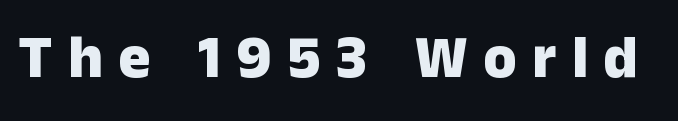
{"serif": "no", "italic": "no", "bold": "yes", "weight": "heavy", "width": "normal", "stroke_contrast": "low", "x_height": "medium", "monospaced": "no", "underline": "no", "letter_spacing": "wide", "letter_spacing_em": 0.26, "glyph_px": 60}
